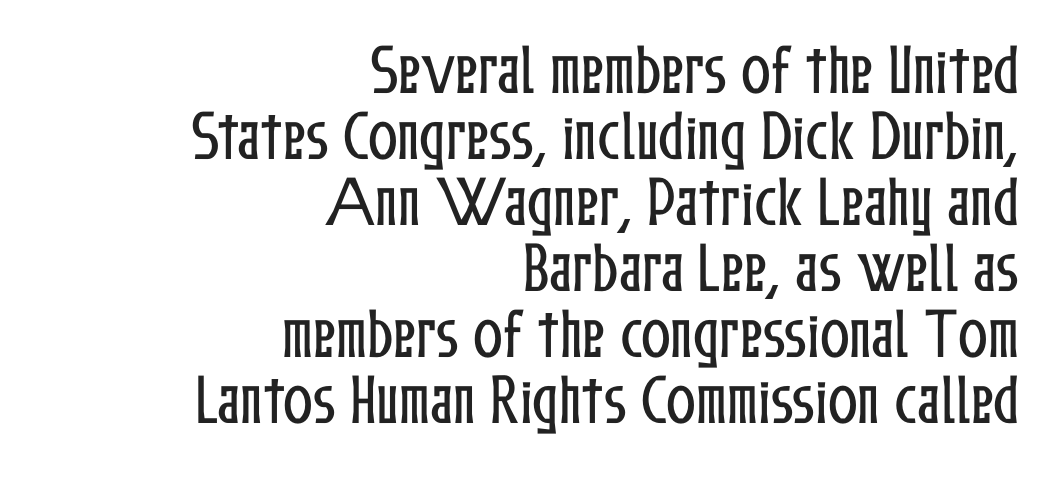
The image shows 55 px condensed type, upright; set right-aligned, line spacing 1.2x, normal letter spacing, not underlined; low stroke contrast and a medium x-height.
